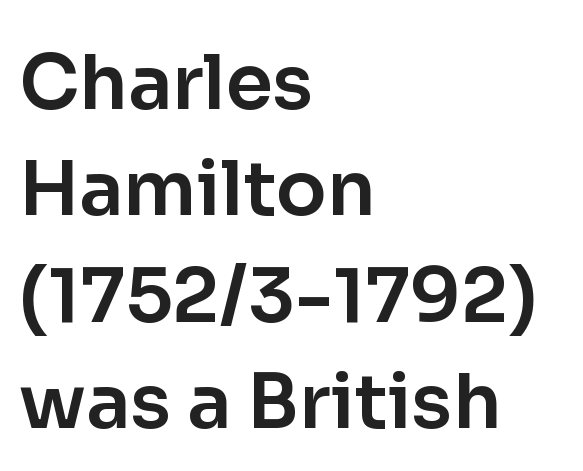
{"serif": "no", "italic": "no", "width": "normal", "stroke_contrast": "low", "x_height": "medium", "monospaced": "no", "underline": "no", "align": "left", "line_spacing": "normal", "line_spacing_ratio": 1.42, "letter_spacing": "normal", "letter_spacing_em": 0.0, "glyph_px": 75}
